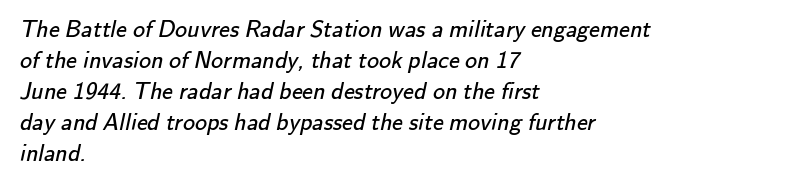
Q: Is the text bold? A: No.
Q: Is the text underlined? A: No.
Q: How is the paragraph aligned? A: Left-aligned.
Q: Is the spacing between letters normal or unusually wide? A: Normal.
Q: Is the spacing between lines tight, normal or loose? A: Normal.
